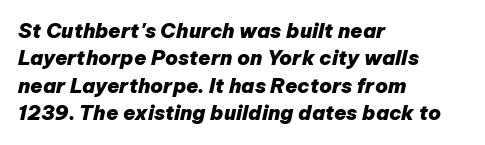
{"italic": "yes", "lean": "right", "slant_degrees": 12, "bold": "yes", "underline": "no", "align": "left", "line_spacing": "normal", "line_spacing_ratio": 1.37, "letter_spacing": "normal", "letter_spacing_em": 0.0, "glyph_px": 20}
